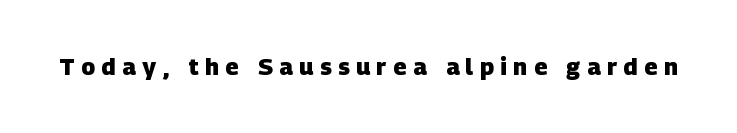
{"bold": "yes", "underline": "no", "letter_spacing": "wide", "letter_spacing_em": 0.29, "glyph_px": 23}
